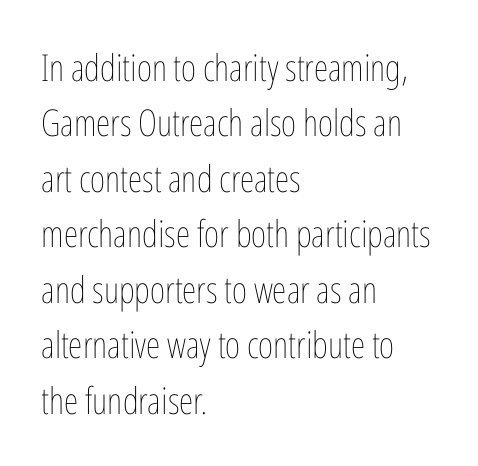
Tall strokes in this sample are plumb rather than angled. The letters advance in unequal steps, a hallmark of proportional type. Each stroke keeps to a modest, everyday thickness or less. Nobody drew a line under any word here. Alignment: flush left. Each new line begins a customary step beneath the previous one.
